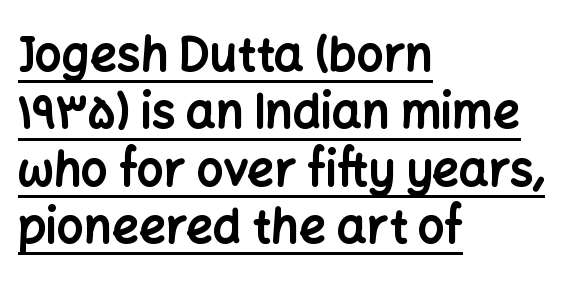
{"serif": "no", "italic": "no", "bold": "yes", "weight": "bold", "width": "normal", "stroke_contrast": "low", "x_height": "medium", "monospaced": "no", "underline": "yes", "align": "left", "line_spacing_ratio": 1.22, "letter_spacing": "normal", "letter_spacing_em": 0.0, "glyph_px": 47}
